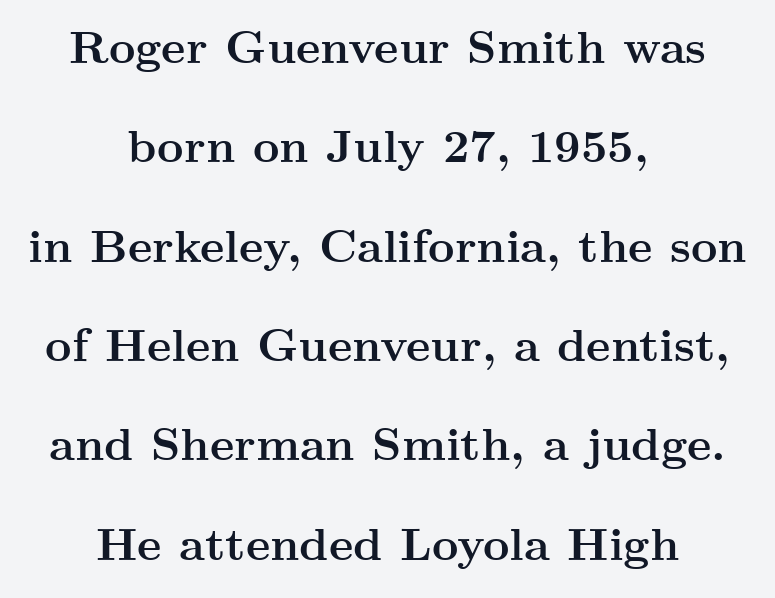
Q: Is the text bold? A: Yes.
Q: Is the text italic (slanted)? A: No, it is upright.
Q: Is the typeface a serif or a sans-serif typeface? A: Serif.
Q: Is the text underlined? A: No.
Q: How is the paragraph aligned? A: Centered.
Q: Is the spacing between letters normal or unusually wide? A: Normal.
Q: Is the spacing between lines tight, normal or loose? A: Loose.
Q: Width (condensed, normal, or wide)? A: Wide.
Q: Stroke contrast? A: Medium.
Q: x-height? A: Small.
Q: Monospaced? A: No.
